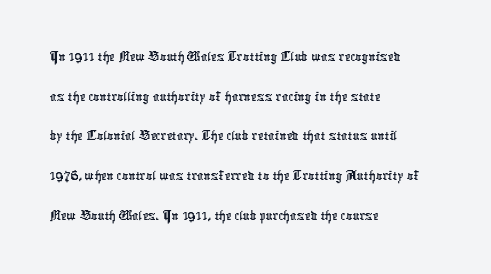
Q: Is the typeface a serif or a sans-serif typeface? A: Sans-serif.
Q: Is the text underlined? A: No.
Q: How is the paragraph aligned? A: Left-aligned.
Q: Is the spacing between letters normal or unusually wide? A: Normal.
Q: Width (condensed, normal, or wide)? A: Condensed.
Q: Stroke contrast? A: Low.
Q: x-height? A: Medium.
Q: Monospaced? A: No.
